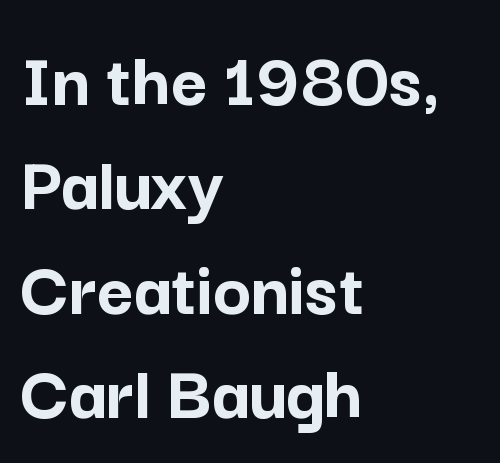
Spacing verdict: proportional, widths tailored to each character. The passage shown has conventional tracking throughout. Italic: no, the glyphs are upright roman. This is sans-serif lettering, the kind often seen on screens and signage.
